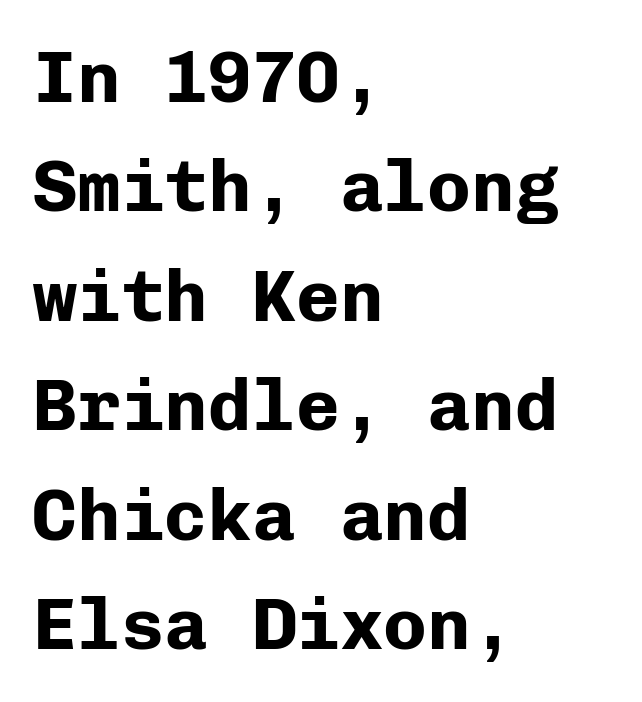
The image shows 73 px bold sans-serif type, upright, monospaced; set left-aligned, normal line spacing (1.5x), normal letter spacing, not underlined; low stroke contrast and a medium x-height.
